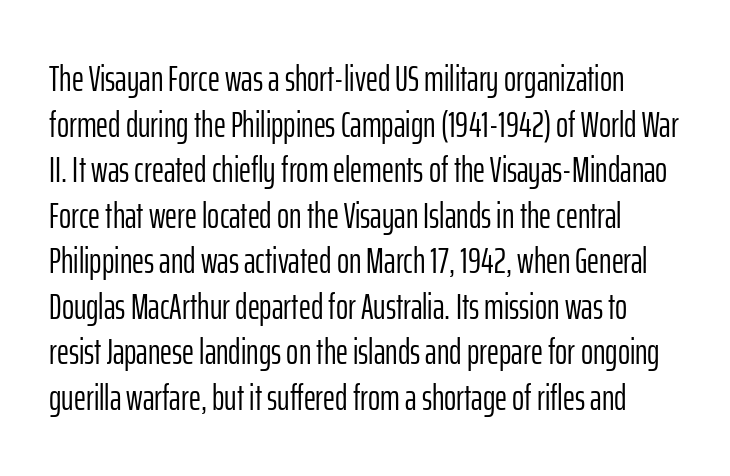
The string is rendered with underlining switched off. In terms of letterspacing, this is plain default setting. These lines are composed in type without serifs. No italicization has been applied; the sample stays upright.
